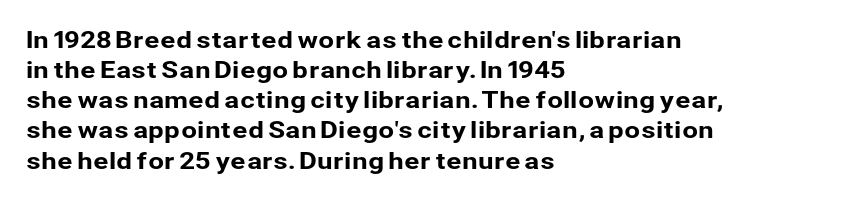
The image shows 23 px text type, upright; set left-aligned, normal line spacing (1.31x), normal letter spacing, not underlined.
